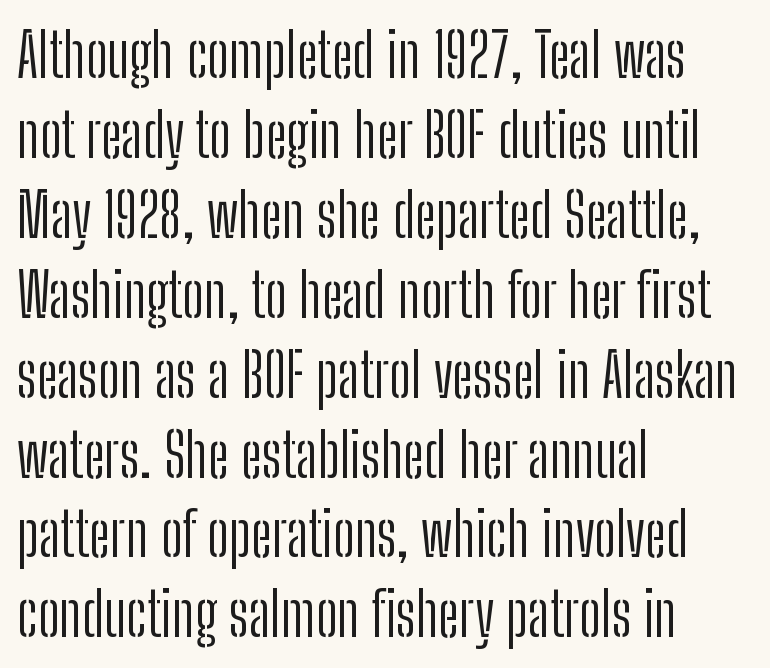
Each new line begins a customary step beneath the previous one. I'd call this a sans setting — the letters go barefoot. The zone under the glyphs is completely vacant. A typesetter would call this proportional, since set widths differ per character. Heaviness? Minimal to ordinary, like unemphasized prose. Typeset ragged right — the left edge is the straight one.
